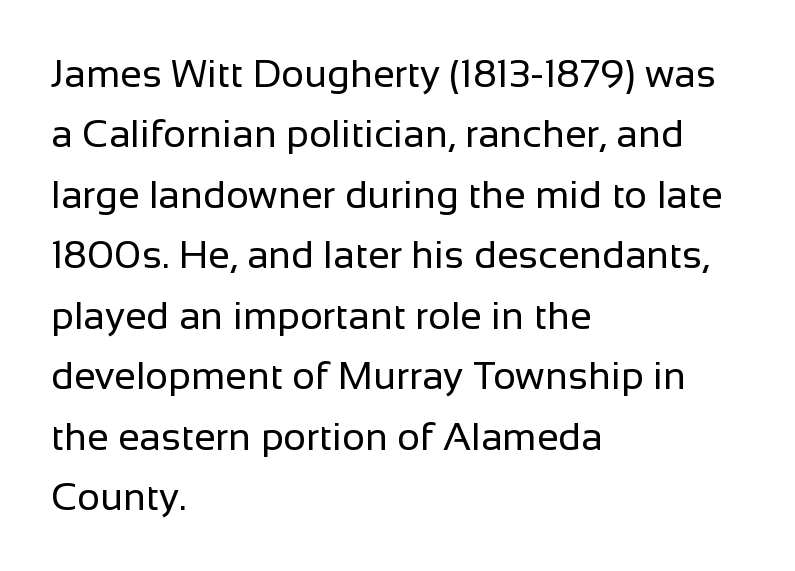
The space between consecutive lines is moderate. Serif or sans? Sans — the stroke terminals are bare. Stems here are at most as thick as an everyday book face. The foot of each line stays bare and open.
